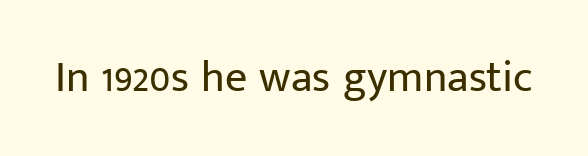
Q: Is the text bold? A: No.
Q: Is the text italic (slanted)? A: No, it is upright.
Q: Is the typeface a serif or a sans-serif typeface? A: Sans-serif.
Q: Is the text underlined? A: No.
Q: Is the spacing between letters normal or unusually wide? A: Normal.
Q: Width (condensed, normal, or wide)? A: Normal.
Q: Stroke contrast? A: Low.
Q: x-height? A: Medium.
Q: Monospaced? A: No.
